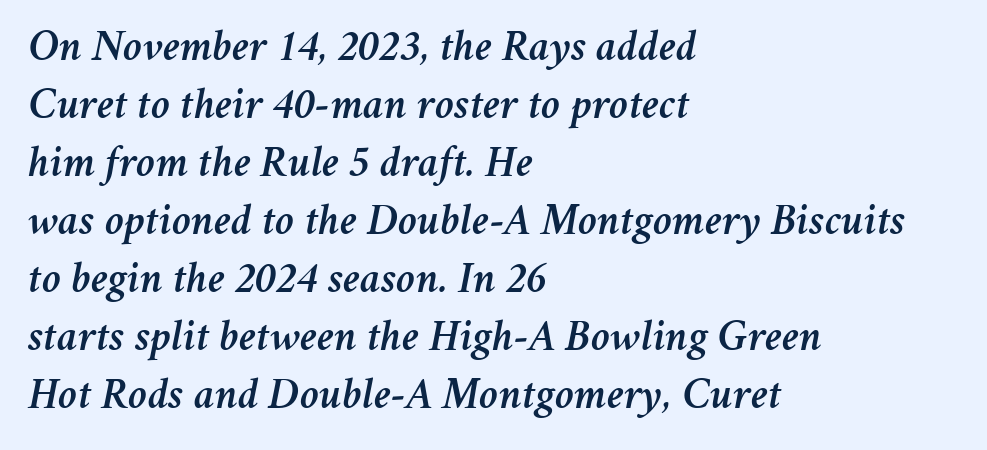
{"italic": "yes", "lean": "right", "slant_degrees": 11, "width": "normal", "stroke_contrast": "medium", "x_height": "medium", "monospaced": "no", "underline": "no", "align": "left", "line_spacing": "normal", "line_spacing_ratio": 1.32, "letter_spacing": "normal", "letter_spacing_em": 0.0, "glyph_px": 44}
